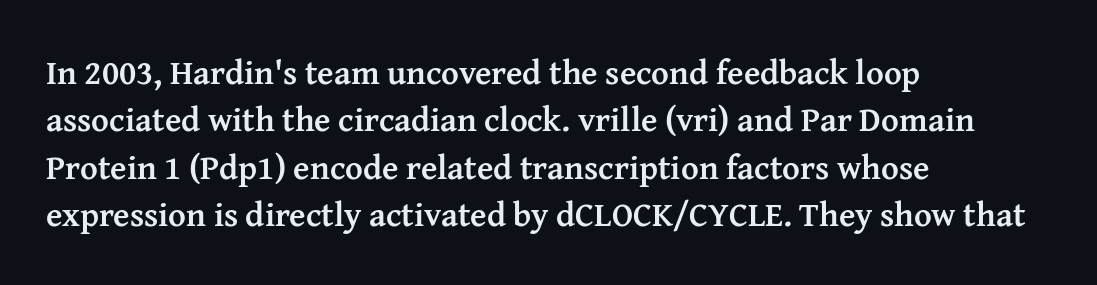
{"serif": "yes", "italic": "no", "bold": "yes", "weight": "semibold", "width": "normal", "stroke_contrast": "medium", "x_height": "medium", "monospaced": "no", "underline": "no", "align": "left", "line_spacing": "normal", "line_spacing_ratio": 1.39, "letter_spacing": "normal", "letter_spacing_em": 0.0, "glyph_px": 34}
